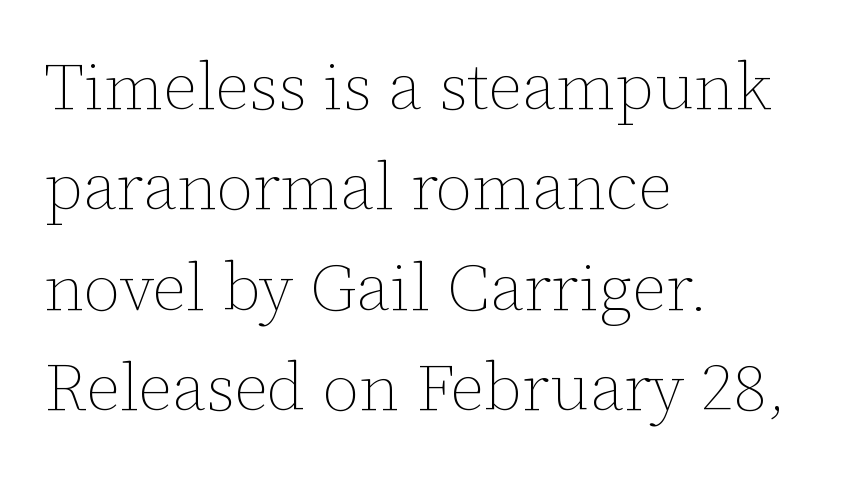
Q: Is the text bold? A: No.
Q: Is the text italic (slanted)? A: No, it is upright.
Q: Is the text underlined? A: No.
Q: How is the paragraph aligned? A: Left-aligned.
Q: Is the spacing between letters normal or unusually wide? A: Normal.
Q: Is the spacing between lines tight, normal or loose? A: Normal.
Q: Width (condensed, normal, or wide)? A: Normal.
Q: Stroke contrast? A: Low.
Q: x-height? A: Medium.
Q: Monospaced? A: No.
